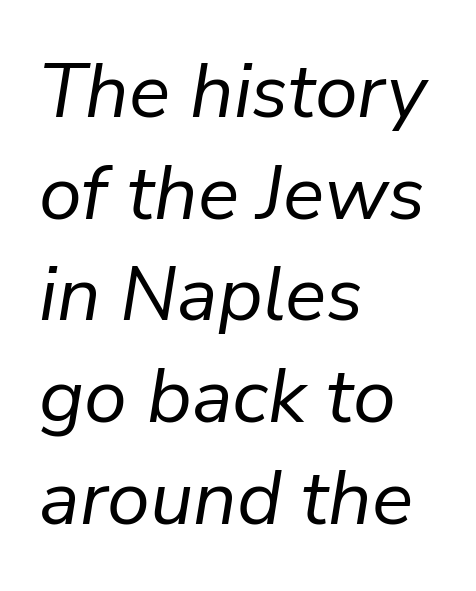
{"italic": "yes", "lean": "right", "slant_degrees": 9, "bold": "no", "weight": "regular", "width": "normal", "stroke_contrast": "low", "x_height": "medium", "monospaced": "no", "underline": "no", "align": "left", "line_spacing": "normal", "line_spacing_ratio": 1.32, "letter_spacing": "normal", "letter_spacing_em": 0.0, "glyph_px": 77}
